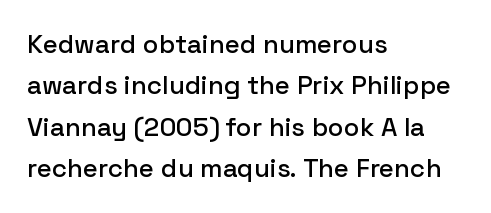
Honestly, there is no underline to notice here at all. Nothing unusual about the tracking: characters are spaced as the font intends. These lines stack with their left ends in a neat column. Posture: vertical. Normally led — the rows are evenly, conventionally spaced.
